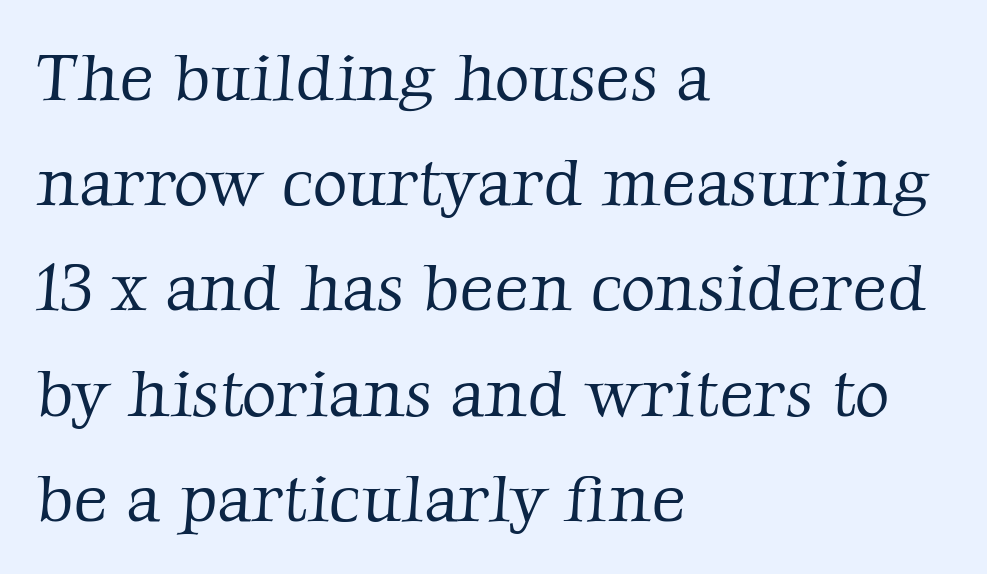
The image shows 67 px light serif type; set left-aligned, normal line spacing (1.57x), normal letter spacing, not underlined; low stroke contrast and a medium x-height.
